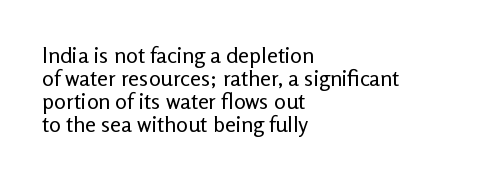
The image shows 22 px text type, upright; set left-aligned, tight line spacing (1.04x), normal letter spacing, not underlined.
